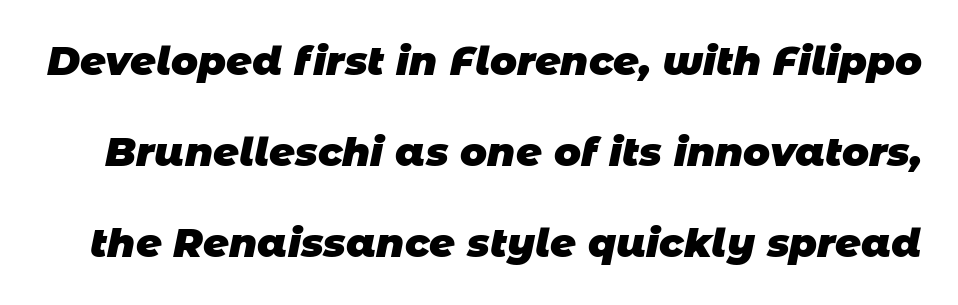
{"serif": "no", "bold": "yes", "weight": "heavy", "width": "normal", "stroke_contrast": "low", "x_height": "large", "monospaced": "no", "underline": "no", "line_spacing": "loose", "line_spacing_ratio": 2.28, "letter_spacing": "normal", "letter_spacing_em": 0.0, "glyph_px": 40}
